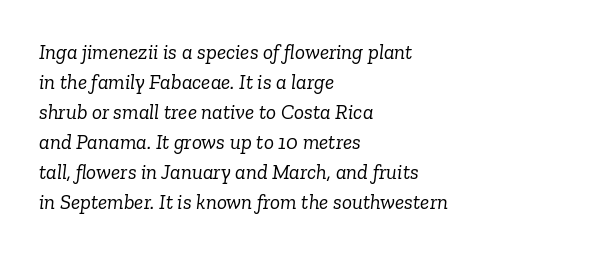
The baseline area is clear. Quick note: interline space is typical. Default kerning and tracking; the words read as compact shapes. The typesetter chose a ragged-right arrangement here. The lettering tilts uniformly, giving the passage an italic look. The characters are drawn with everyday or finer stroke widths.
